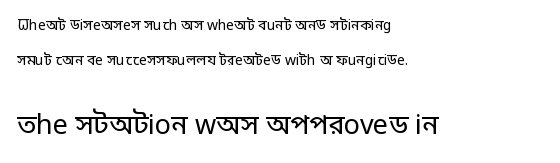
{"italic": "no", "bold": "no", "underline": "no", "align": "left", "line_spacing": "loose", "line_spacing_ratio": 2.5, "letter_spacing": "normal", "letter_spacing_em": 0.0, "larger_block": "second", "size_ratio": 1.93, "glyph_px": 27}
